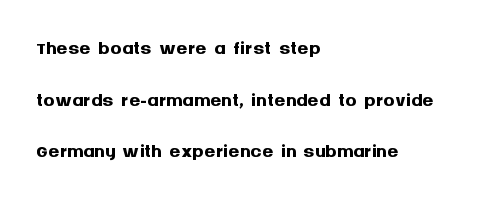
The image shows 28 px semibold sans-serif type, upright; set left-aligned, line spacing 1.84x, normal letter spacing, not underlined; medium stroke contrast and a large x-height.
